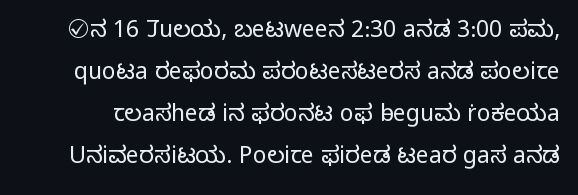
No chunkiness to these letters — they're not bold. Compared with typical body copy, the letter spacing here is the same. Unlike italic type, these characters show no tilt at all. The foot of each line stays bare and open.
